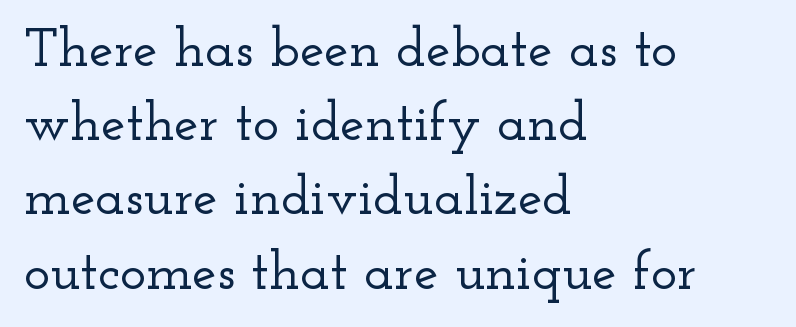
Q: Is the text italic (slanted)? A: No, it is upright.
Q: Is the typeface a serif or a sans-serif typeface? A: Serif.
Q: Is the text underlined? A: No.
Q: How is the paragraph aligned? A: Left-aligned.
Q: Is the spacing between letters normal or unusually wide? A: Normal.
Q: Is the spacing between lines tight, normal or loose? A: Normal.
Q: Width (condensed, normal, or wide)? A: Wide.
Q: Stroke contrast? A: Low.
Q: x-height? A: Small.
Q: Monospaced? A: No.
